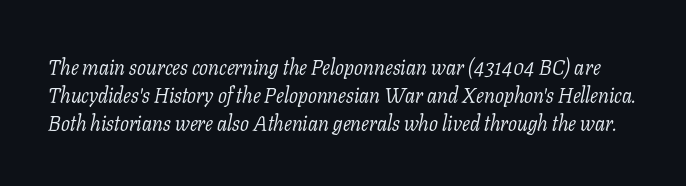
{"italic": "yes", "lean": "right", "slant_degrees": 11, "bold": "no", "underline": "no", "line_spacing": "normal", "line_spacing_ratio": 1.33, "letter_spacing": "normal", "letter_spacing_em": 0.0, "glyph_px": 21}
